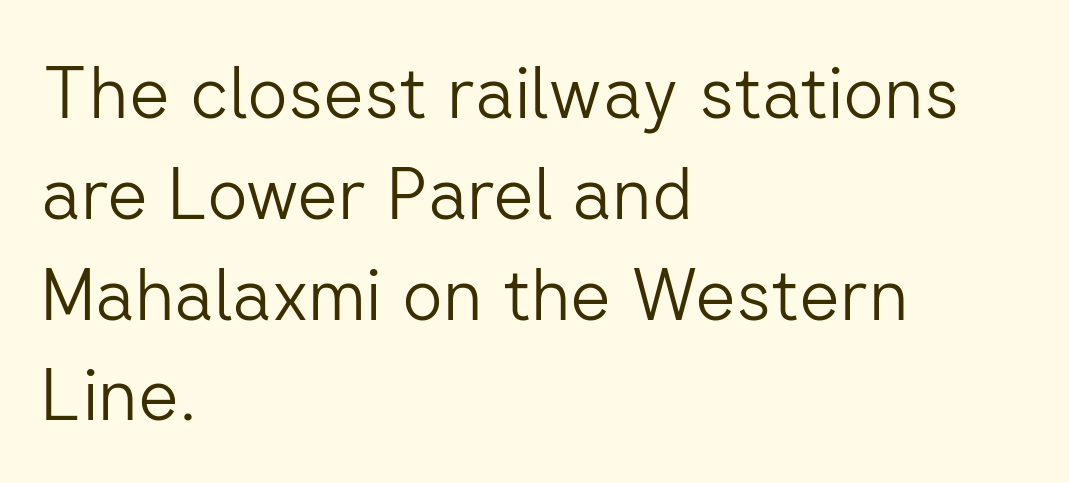
The image shows 71 px light sans-serif type, upright; set left-aligned, normal line spacing (1.42x), normal letter spacing, not underlined; low stroke contrast and a medium x-height.
